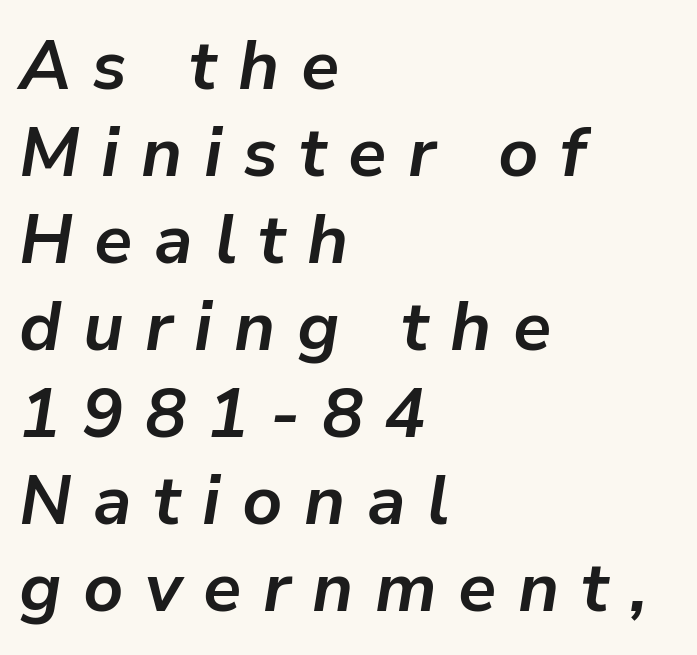
Q: Is the text bold? A: Yes.
Q: Is the text italic (slanted)? A: Yes, it leans right by about 9 degrees.
Q: Is the text underlined? A: No.
Q: How is the paragraph aligned? A: Left-aligned.
Q: Is the spacing between letters normal or unusually wide? A: Unusually wide.
Q: Is the spacing between lines tight, normal or loose? A: Normal.
Q: Width (condensed, normal, or wide)? A: Normal.
Q: Stroke contrast? A: Low.
Q: x-height? A: Medium.
Q: Monospaced? A: No.
